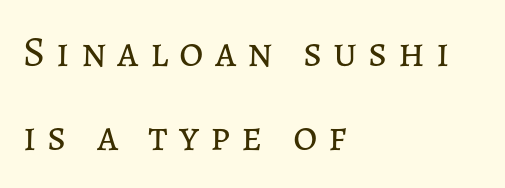
Q: Is the text bold? A: No.
Q: Is the text italic (slanted)? A: No, it is upright.
Q: Is the text underlined? A: No.
Q: How is the paragraph aligned? A: Left-aligned.
Q: Is the spacing between letters normal or unusually wide? A: Unusually wide.
Q: Is the spacing between lines tight, normal or loose? A: Loose.
Q: Width (condensed, normal, or wide)? A: Normal.
Q: Stroke contrast? A: Low.
Q: x-height? A: Medium.
Q: Monospaced? A: No.
